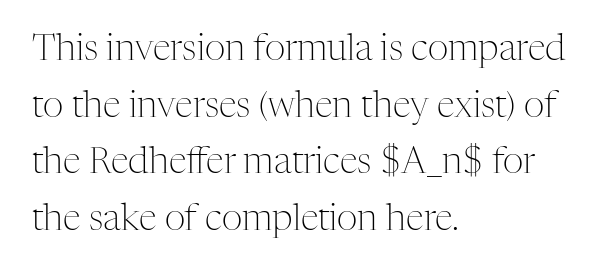
Every row of glyphs begins at an identical x-position on the left. The weight tops out at a normal text grade. Quick note: interline space is typical. The passage shown is typed in a proportional face where columns would drift.
